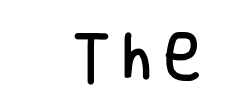
Italic: no, the glyphs are upright roman. The passage shown is typeset with a sans-serif family. Underline: absent. Look at the tracking — it's clearly loosened, letters drifting apart. A typesetter would call this proportional, since set widths differ per character.
